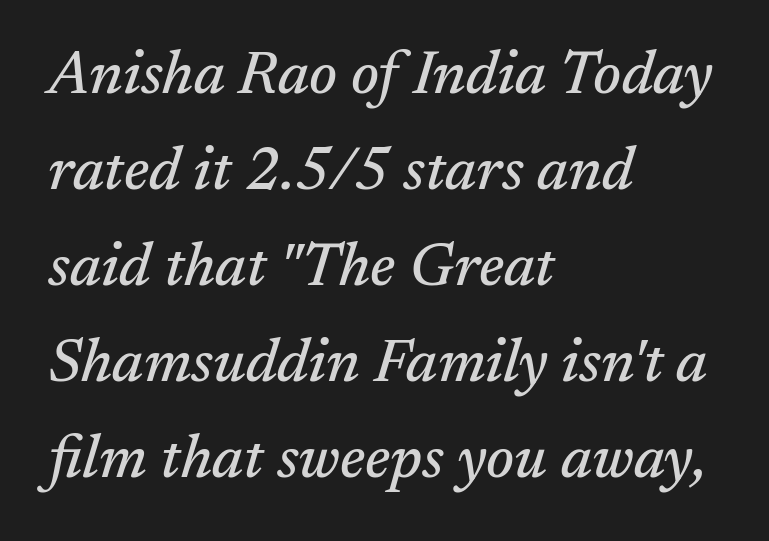
The image shows 60 px serif type, italic (leaning right); set left-aligned, normal line spacing (1.6x), normal letter spacing, not underlined; medium stroke contrast and a medium x-height.
